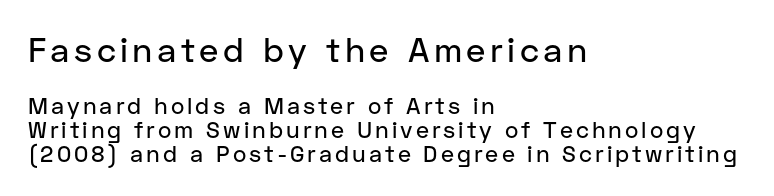
{"serif": "no", "italic": "no", "width": "normal", "stroke_contrast": "low", "x_height": "medium", "monospaced": "no", "underline": "no", "align": "left", "line_spacing": "tight", "line_spacing_ratio": 1.05, "larger_block": "first", "size_ratio": 1.48, "glyph_px": 34}
